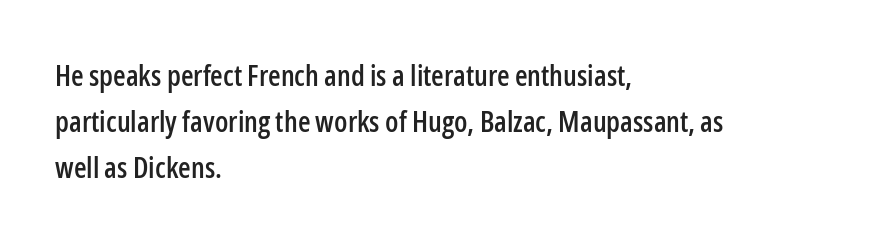
Q: Is the text italic (slanted)? A: No, it is upright.
Q: Is the typeface a serif or a sans-serif typeface? A: Sans-serif.
Q: Is the text underlined? A: No.
Q: How is the paragraph aligned? A: Left-aligned.
Q: Is the spacing between letters normal or unusually wide? A: Normal.
Q: Is the spacing between lines tight, normal or loose? A: Normal.
Q: Width (condensed, normal, or wide)? A: Condensed.
Q: Stroke contrast? A: Low.
Q: x-height? A: Medium.
Q: Monospaced? A: No.
